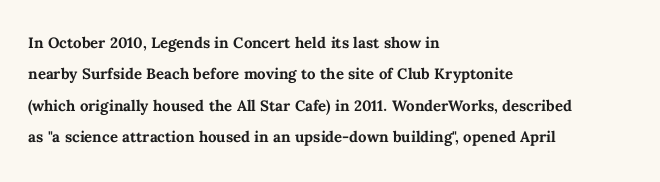
The image shows 20 px bold type, upright; set left-aligned, normal line spacing (1.57x), normal letter spacing, not underlined.
